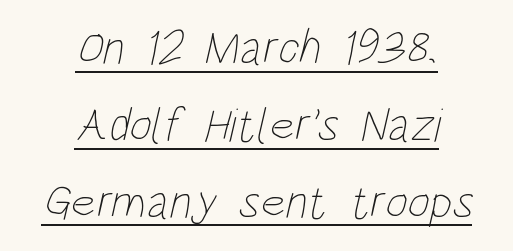
The image shows 48 px thin, condensed type; set centered, normal line spacing (1.6x), normal letter spacing, underlined; low stroke contrast and a large x-height.
